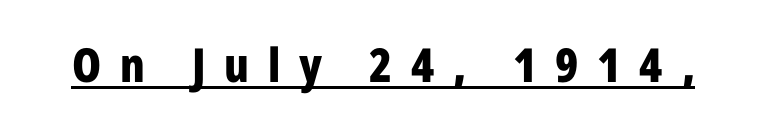
Q: Is the text bold? A: Yes.
Q: Is the text italic (slanted)? A: No, it is upright.
Q: Is the typeface a serif or a sans-serif typeface? A: Sans-serif.
Q: Is the text underlined? A: Yes.
Q: Is the spacing between letters normal or unusually wide? A: Unusually wide.
Q: Width (condensed, normal, or wide)? A: Condensed.
Q: Stroke contrast? A: Low.
Q: x-height? A: Medium.
Q: Monospaced? A: No.
